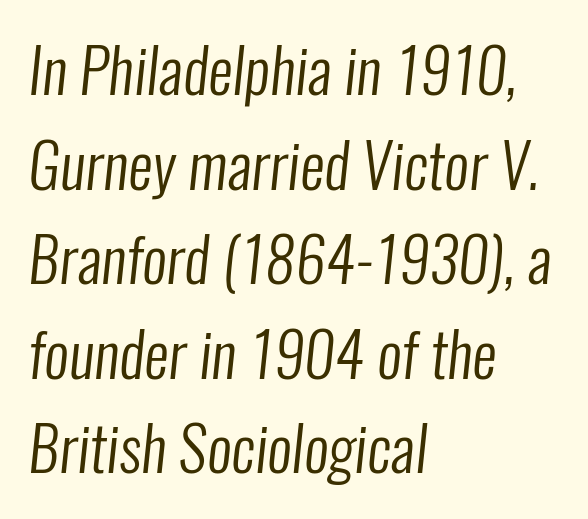
Q: Is the text bold? A: No.
Q: Is the typeface a serif or a sans-serif typeface? A: Sans-serif.
Q: Is the text underlined? A: No.
Q: How is the paragraph aligned? A: Left-aligned.
Q: Is the spacing between letters normal or unusually wide? A: Normal.
Q: Is the spacing between lines tight, normal or loose? A: Normal.
Q: Width (condensed, normal, or wide)? A: Condensed.
Q: Stroke contrast? A: Low.
Q: x-height? A: Medium.
Q: Monospaced? A: No.
